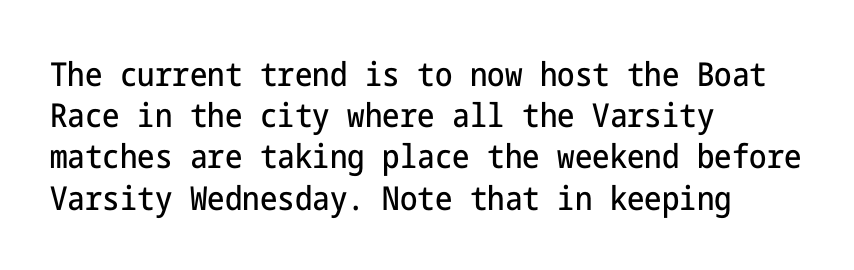
This rendering employs a face without finishing strokes, i.e., a sans-serif. The tracking reads as untouched default to a designer's eye. This sample keeps an unexceptional amount of space between lines. It's the straight-up-and-down kind of type. The gap between lines stays unmarked. Caption: multi-line text, flush left, ragged right.
